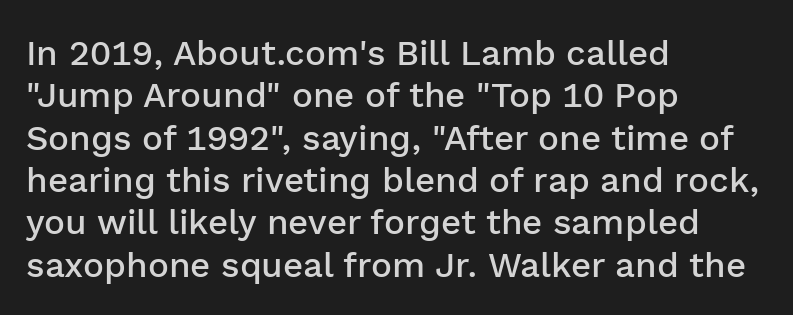
The image shows 35 px semibold sans-serif type, upright; set left-aligned, line spacing 1.21x, normal letter spacing, not underlined; low stroke contrast and a medium x-height.
